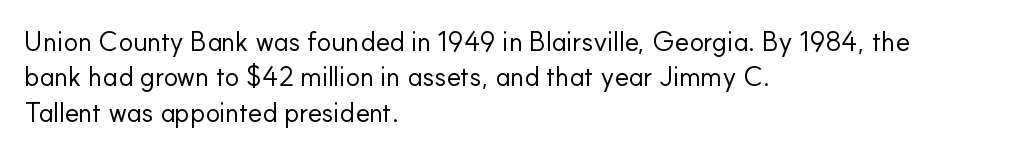
The image shows 27 px text type, upright; set left-aligned, normal line spacing (1.31x), normal letter spacing, not underlined.
